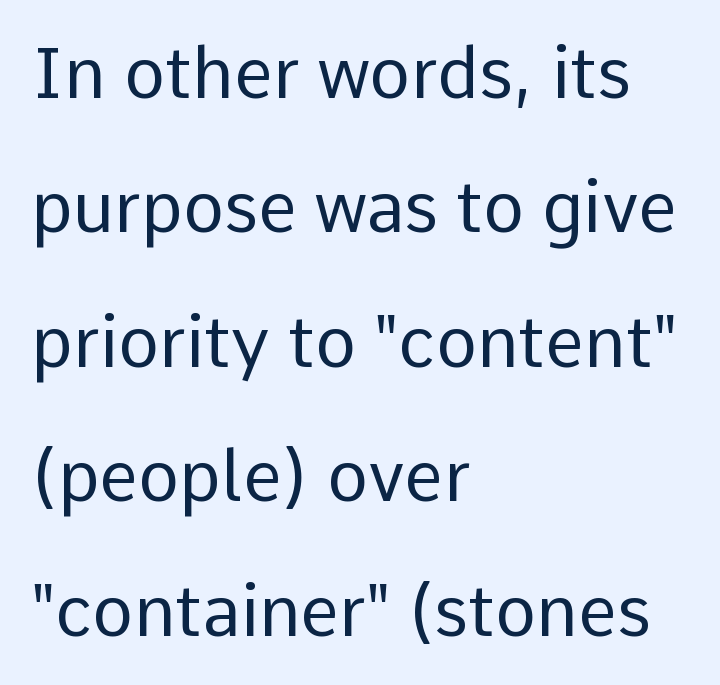
Q: Is the text bold? A: No.
Q: Is the text italic (slanted)? A: No, it is upright.
Q: Is the typeface a serif or a sans-serif typeface? A: Sans-serif.
Q: Is the text underlined? A: No.
Q: How is the paragraph aligned? A: Left-aligned.
Q: Is the spacing between letters normal or unusually wide? A: Normal.
Q: Is the spacing between lines tight, normal or loose? A: Loose.
Q: Width (condensed, normal, or wide)? A: Normal.
Q: Stroke contrast? A: Low.
Q: x-height? A: Medium.
Q: Monospaced? A: No.
